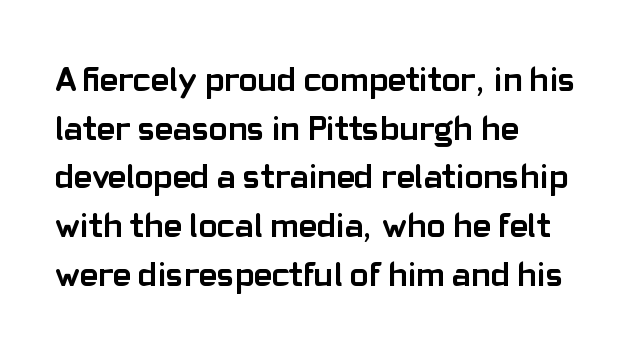
{"serif": "no", "italic": "no", "bold": "yes", "weight": "semibold", "width": "normal", "stroke_contrast": "low", "x_height": "medium", "monospaced": "no", "underline": "no", "align": "left", "line_spacing": "normal", "line_spacing_ratio": 1.39, "letter_spacing": "normal", "letter_spacing_em": 0.0, "glyph_px": 35}
